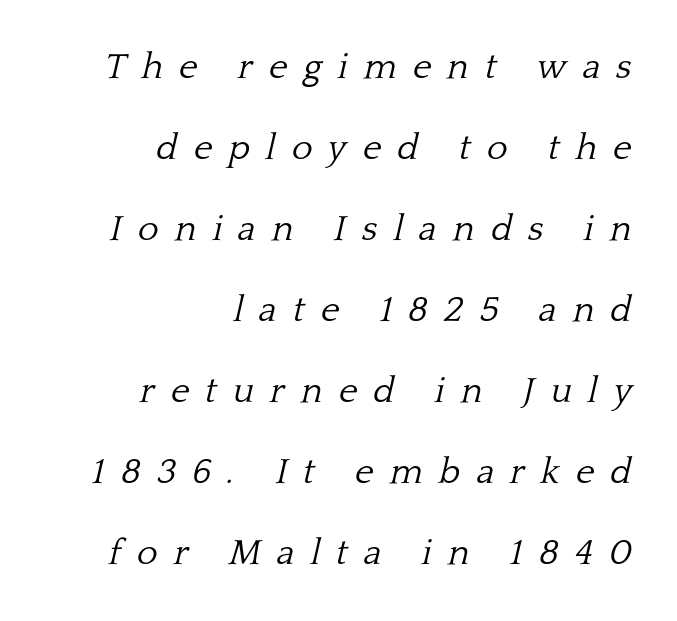
{"serif": "yes", "italic": "yes", "lean": "right", "slant_degrees": 13, "bold": "no", "weight": "light", "width": "normal", "stroke_contrast": "low", "x_height": "medium", "monospaced": "no", "underline": "no", "align": "right", "line_spacing": "loose", "line_spacing_ratio": 2.25, "letter_spacing": "wide", "letter_spacing_em": 0.44, "glyph_px": 36}
